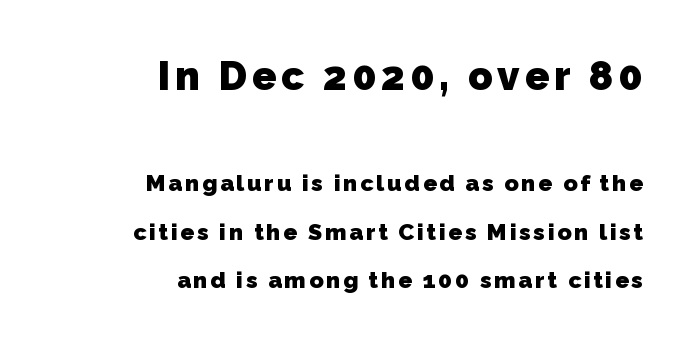
The image shows 40 px heavy sans-serif type; set right-aligned, loose line spacing (2.12x), not underlined; the first (top) block is 1.74x larger; low stroke contrast and a medium x-height.
